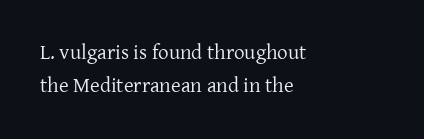
The face looks like a standard text weight, possibly lighter. Short and long lines alike share a common starting point at left. Vertically, the passage feels balanced, rows spaced as you'd expect. A bare baseline throughout the passage. Here the glyphs are tracked normally, forming tight word shapes.
